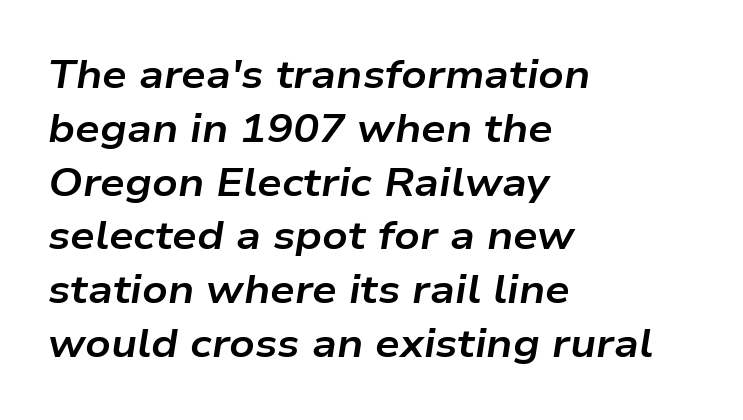
{"italic": "yes", "lean": "right", "slant_degrees": 9, "bold": "yes", "weight": "bold", "width": "wide", "stroke_contrast": "low", "x_height": "medium", "monospaced": "no", "underline": "no", "align": "left", "line_spacing": "normal", "line_spacing_ratio": 1.38, "letter_spacing": "normal", "letter_spacing_em": 0.0, "glyph_px": 39}
